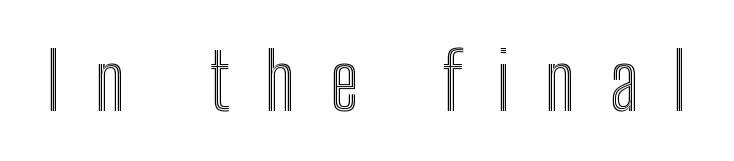
The image shows 79 px condensed type, upright; set unusually wide letter spacing (+0.43 em), not underlined; a medium x-height.
